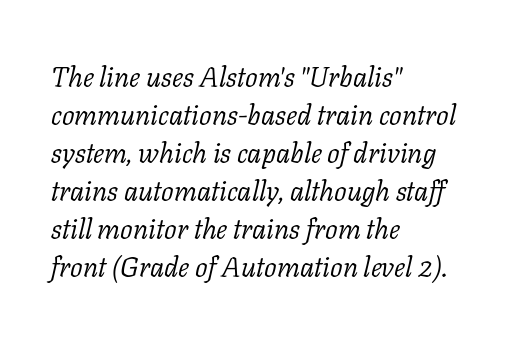
The weight would be labelled regular, book, light, or lighter still. If you measured baseline to baseline, you'd find a middling distance. Caption: multi-line text, flush left, ragged right. Nobody drew a line under any word here. Compared with typical body copy, the letter spacing here is the same. Font category for this specimen: serif.
